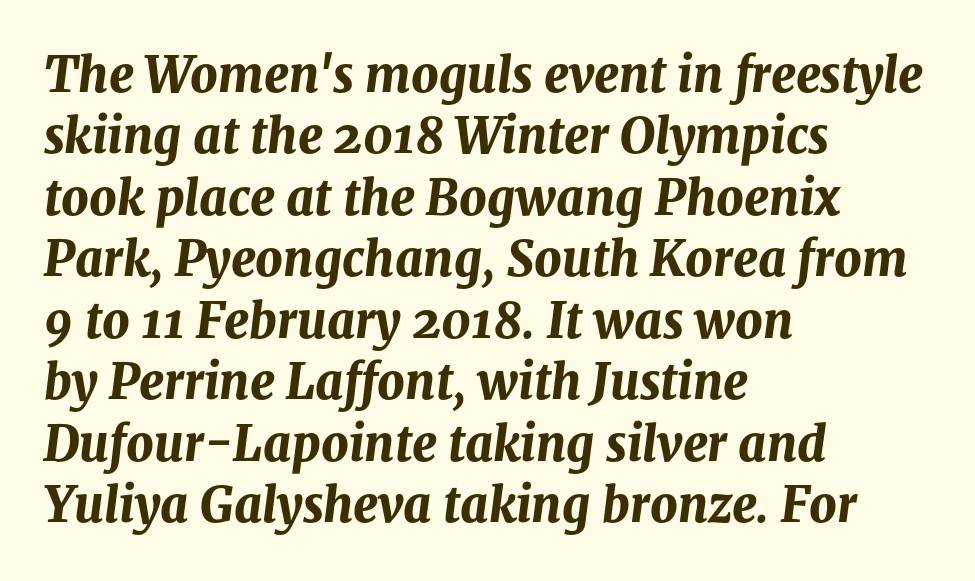
The image shows 48 px bold type, italic (leaning right); set left-aligned, normal line spacing (1.28x), normal letter spacing, not underlined; medium stroke contrast and a medium x-height.
